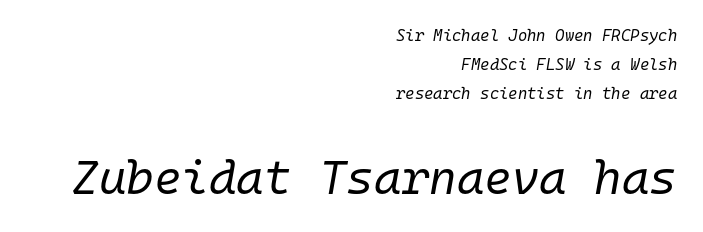
Q: Is the text bold? A: No.
Q: Is the text italic (slanted)? A: Yes, it leans right by about 10 degrees.
Q: Is the text underlined? A: No.
Q: How is the paragraph aligned? A: Right-aligned.
Q: Is the spacing between letters normal or unusually wide? A: Normal.
Q: Which block of text is set in a larger size, the first (top) or the second (bottom)? A: The second (bottom) one.
Q: Width (condensed, normal, or wide)? A: Normal.
Q: Stroke contrast? A: Low.
Q: x-height? A: Medium.
Q: Monospaced? A: Yes.
